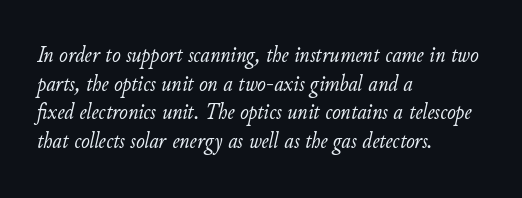
The image shows 23 px text type, italic (leaning right); set left-aligned, normal line spacing (1.25x), normal letter spacing, not underlined.
